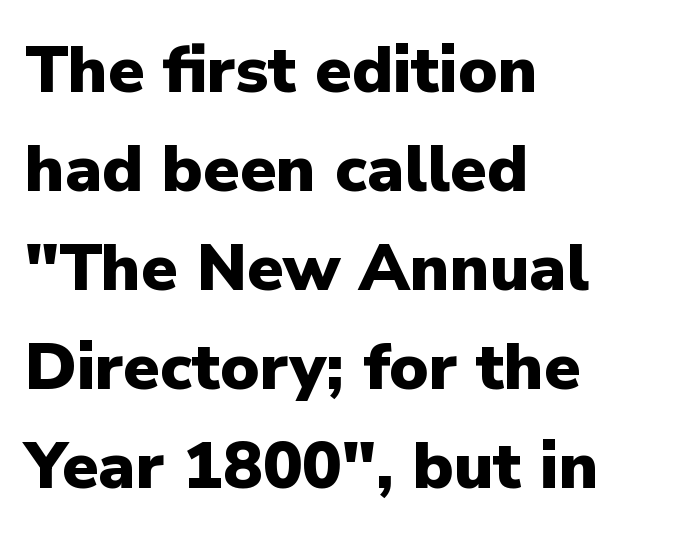
The image shows 66 px heavy sans-serif type, upright; set left-aligned, normal line spacing (1.5x), normal letter spacing, not underlined; low stroke contrast and a medium x-height.
